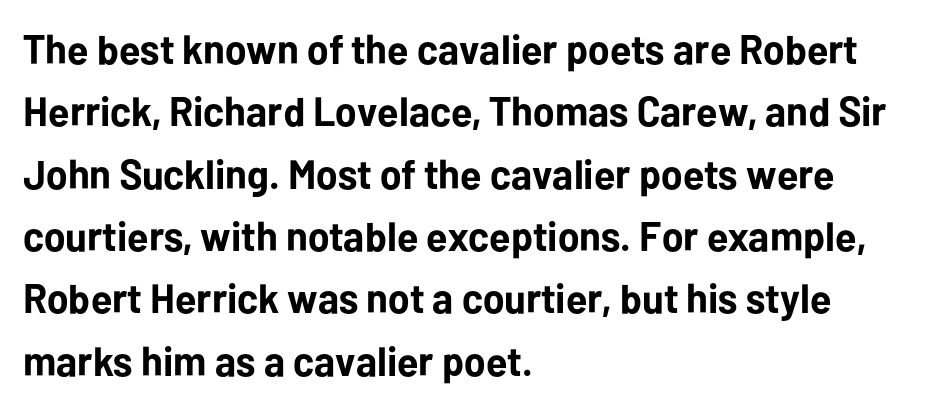
Character widths vary here, with narrow letters taking less room than wide ones. You could call the tracking neutral — neither tight nor loose. Grotesque or geometric, the face here clearly has no serifs. The space between consecutive lines is moderate. Chunky letters — that's bold for sure. The strip under each line holds only bare page.
